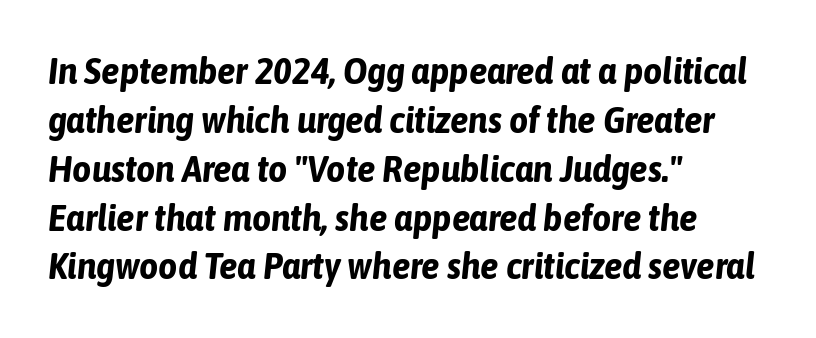
The image shows 37 px bold, condensed type, italic (leaning right); set left-aligned, normal line spacing (1.32x), normal letter spacing, not underlined; low stroke contrast and a medium x-height.
